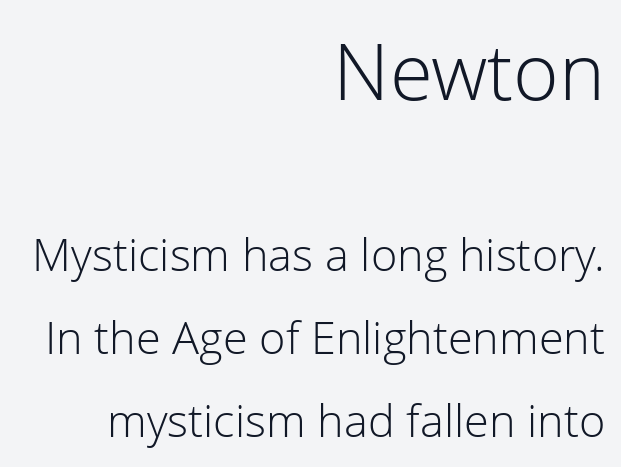
Q: Is the text bold? A: No.
Q: Is the text italic (slanted)? A: No, it is upright.
Q: Is the typeface a serif or a sans-serif typeface? A: Sans-serif.
Q: Is the text underlined? A: No.
Q: How is the paragraph aligned? A: Right-aligned.
Q: Is the spacing between letters normal or unusually wide? A: Normal.
Q: Which block of text is set in a larger size, the first (top) or the second (bottom)? A: The first (top) one.
Q: Width (condensed, normal, or wide)? A: Normal.
Q: Stroke contrast? A: Low.
Q: x-height? A: Medium.
Q: Monospaced? A: No.
